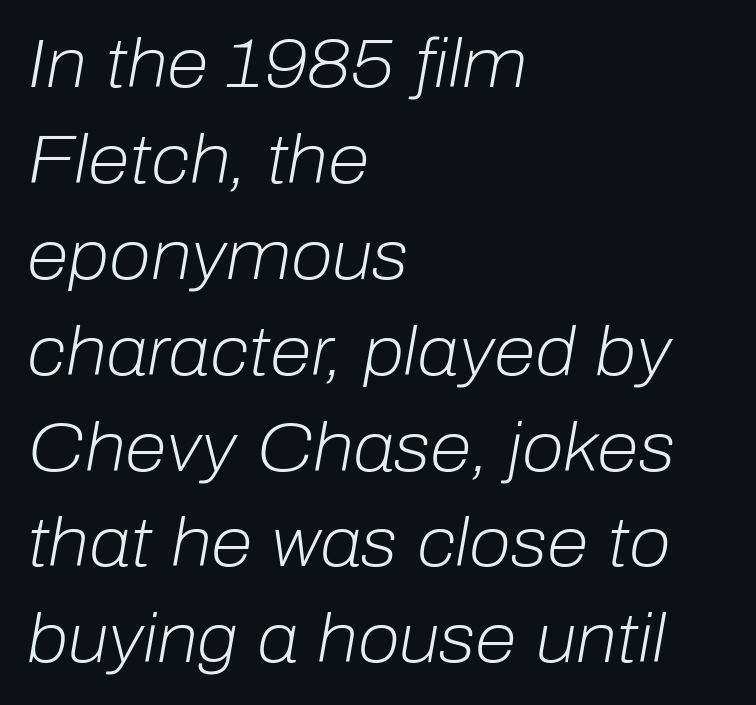
The letterforms sit at book weight or below. What's the leading like? Ordinary, nothing unusual. Horizontally, the lines are justified to the leading edge only. You can tell it's italic because the verticals aren't actually vertical. This sample has the flowing, uneven cadence of proportional lettering.
